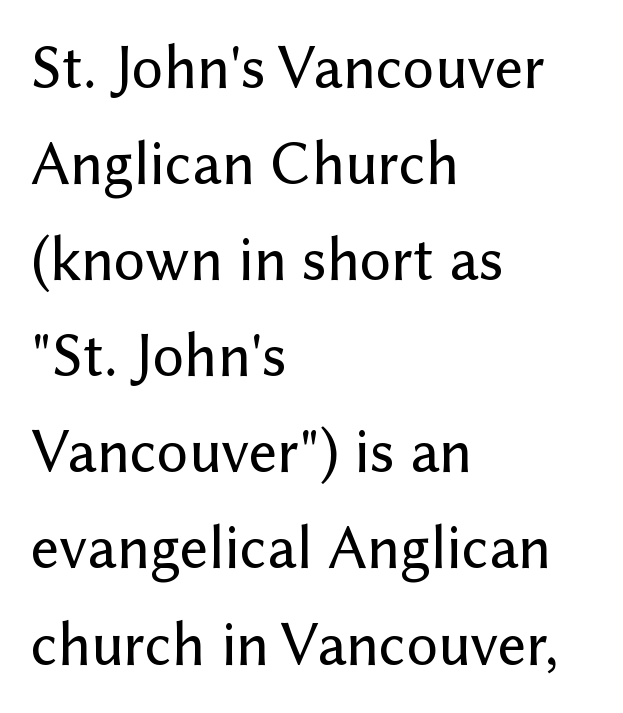
{"serif": "no", "italic": "no", "width": "normal", "stroke_contrast": "low", "x_height": "medium", "monospaced": "no", "underline": "no", "align": "left", "line_spacing": "normal", "line_spacing_ratio": 1.55, "letter_spacing": "normal", "letter_spacing_em": 0.0, "glyph_px": 62}
